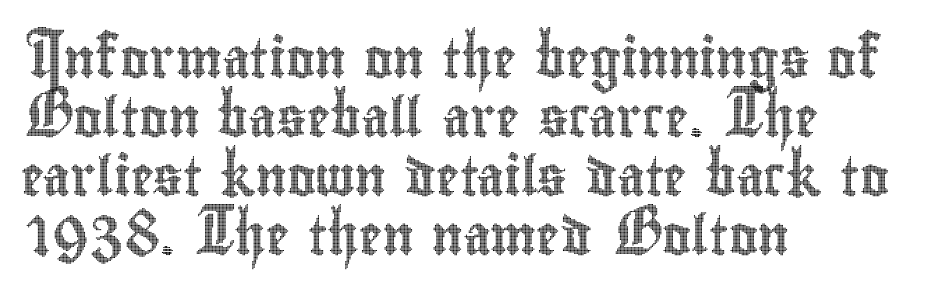
The image shows 39 px condensed type, upright; set left-aligned, normal line spacing (1.51x), normal letter spacing, not underlined; a small x-height.
